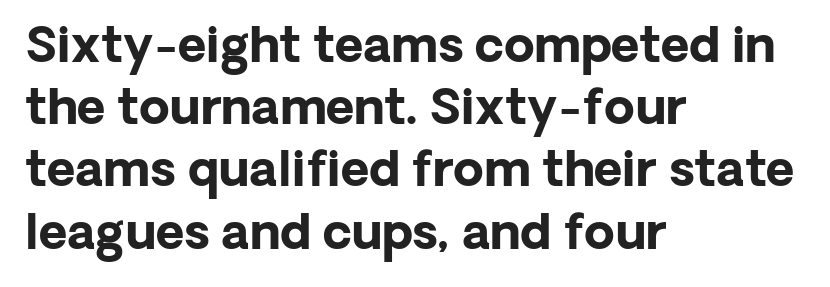
Q: Is the text bold? A: Yes.
Q: Is the text italic (slanted)? A: No, it is upright.
Q: Is the typeface a serif or a sans-serif typeface? A: Sans-serif.
Q: Is the text underlined? A: No.
Q: How is the paragraph aligned? A: Left-aligned.
Q: Is the spacing between letters normal or unusually wide? A: Normal.
Q: Is the spacing between lines tight, normal or loose? A: Normal.
Q: Width (condensed, normal, or wide)? A: Normal.
Q: Stroke contrast? A: Low.
Q: x-height? A: Medium.
Q: Monospaced? A: No.
